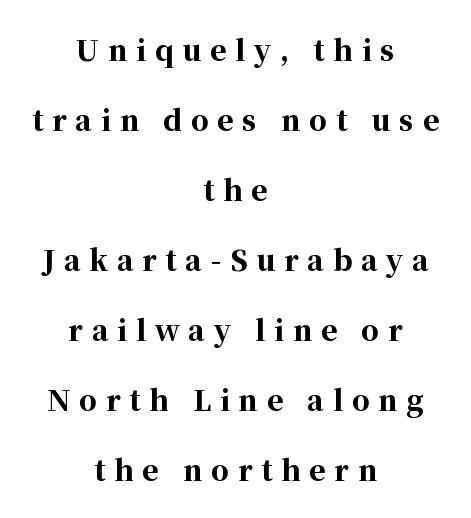
Q: Is the text bold? A: Yes.
Q: Is the text italic (slanted)? A: No, it is upright.
Q: Is the typeface a serif or a sans-serif typeface? A: Serif.
Q: Is the text underlined? A: No.
Q: How is the paragraph aligned? A: Centered.
Q: Is the spacing between letters normal or unusually wide? A: Unusually wide.
Q: Is the spacing between lines tight, normal or loose? A: Loose.
Q: Width (condensed, normal, or wide)? A: Normal.
Q: Stroke contrast? A: High.
Q: x-height? A: Medium.
Q: Monospaced? A: No.
